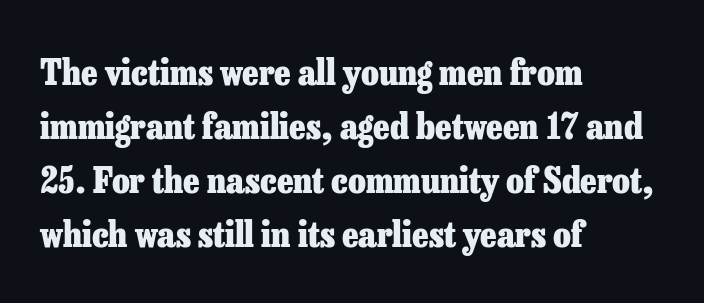
The lettering stays uniformly vertical, giving the passage a roman look. The letters are bold, with thick, heavy strokes. Leftover space on each line is placed entirely after the last word. The passage shown has conventional tracking throughout. The space beneath each line is pristine and unruled. Do the characters align in a grid? No, the font is proportional.
